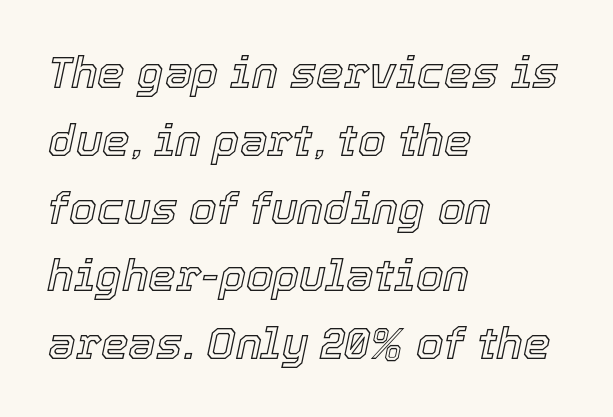
{"italic": "yes", "lean": "right", "slant_degrees": 12, "width": "normal", "x_height": "medium", "monospaced": "no", "underline": "no", "align": "left", "line_spacing": "normal", "line_spacing_ratio": 1.54, "letter_spacing": "normal", "letter_spacing_em": 0.0, "glyph_px": 44}
